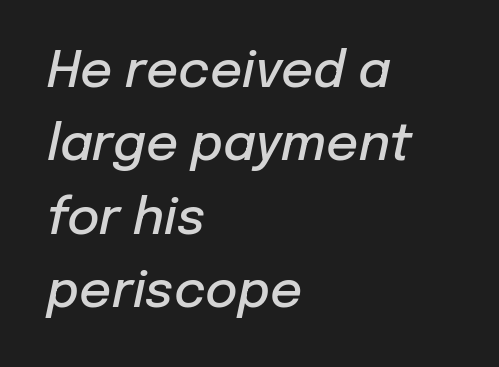
Q: Is the text bold? A: Semi-bold.
Q: Is the text italic (slanted)? A: Yes, it leans right by about 12 degrees.
Q: Is the text underlined? A: No.
Q: How is the paragraph aligned? A: Left-aligned.
Q: Is the spacing between letters normal or unusually wide? A: Normal.
Q: Is the spacing between lines tight, normal or loose? A: Normal.
Q: Width (condensed, normal, or wide)? A: Normal.
Q: Stroke contrast? A: Low.
Q: x-height? A: Medium.
Q: Monospaced? A: No.
